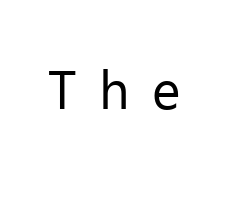
Serifs: no, the terminals of the letterforms are clean. You could not count columns in this text — the font is proportionally spaced. Caption: expanded tracking, letters set apart. Weight: regular or lighter. Rendered with straight, roman letterforms. The area under the type is left untouched.
